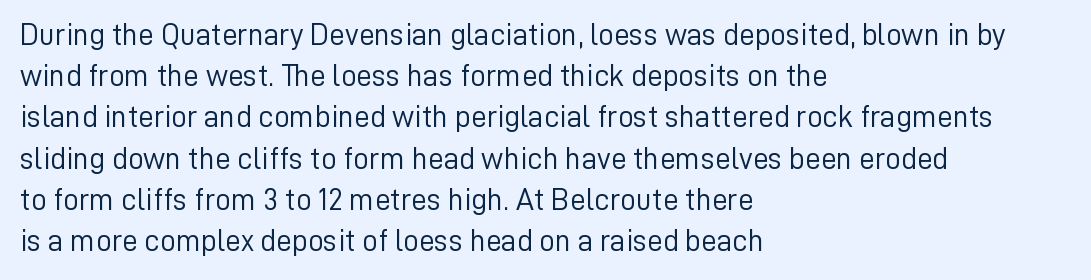
{"serif": "no", "italic": "no", "bold": "no", "weight": "light", "width": "normal", "stroke_contrast": "low", "x_height": "medium", "monospaced": "no", "underline": "no", "align": "left", "line_spacing": "normal", "line_spacing_ratio": 1.33, "letter_spacing": "normal", "letter_spacing_em": 0.0, "glyph_px": 31}
